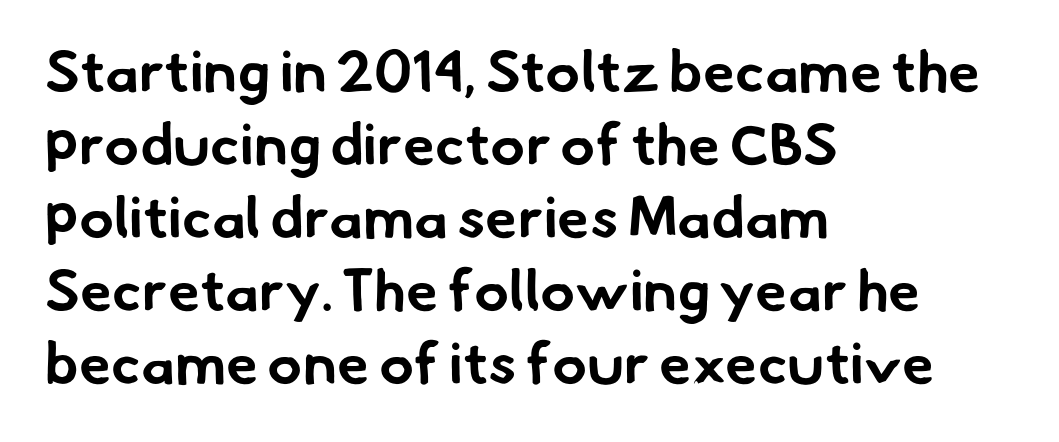
{"serif": "no", "bold": "yes", "weight": "bold", "width": "normal", "stroke_contrast": "low", "x_height": "small", "monospaced": "no", "underline": "no", "align": "left", "line_spacing": "normal", "line_spacing_ratio": 1.26, "letter_spacing": "normal", "letter_spacing_em": 0.0, "glyph_px": 58}
